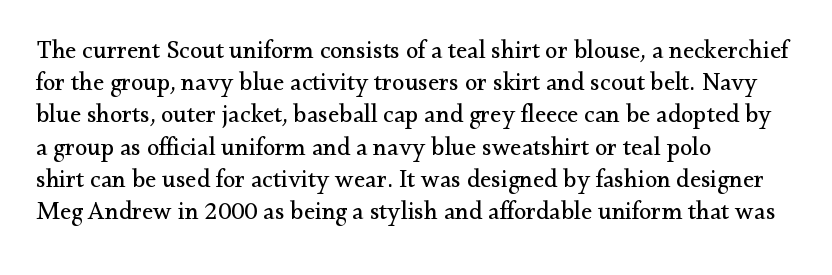
Q: Is the text bold? A: No.
Q: Is the text italic (slanted)? A: No, it is upright.
Q: Is the text underlined? A: No.
Q: How is the paragraph aligned? A: Left-aligned.
Q: Is the spacing between letters normal or unusually wide? A: Normal.
Q: Is the spacing between lines tight, normal or loose? A: Normal.
